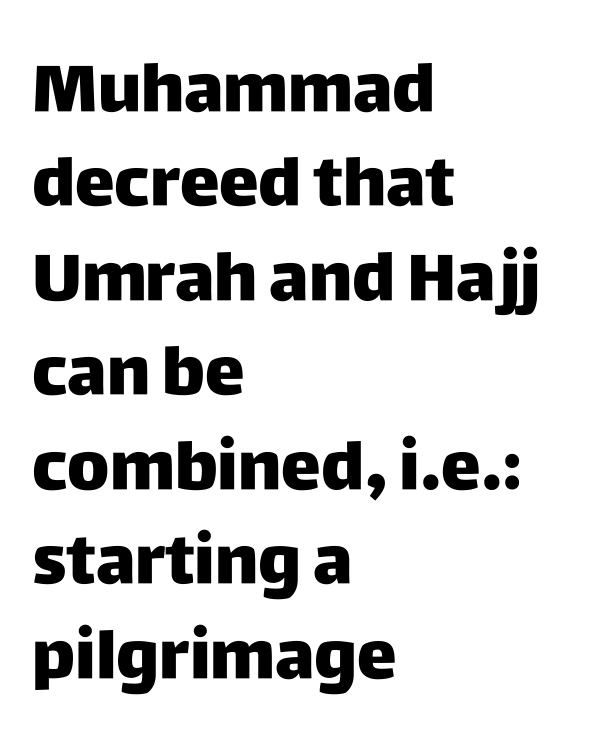
The image shows 67 px sans-serif type, upright; set left-aligned, normal line spacing (1.41x), normal letter spacing, not underlined; low stroke contrast and a large x-height.
